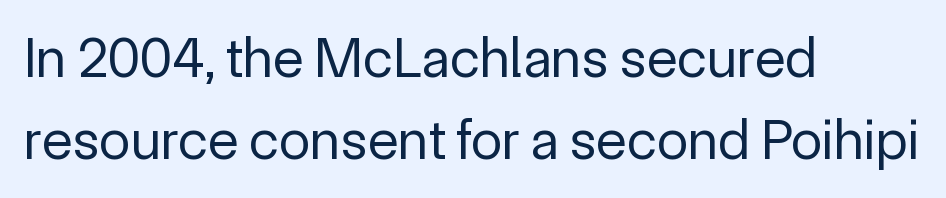
{"serif": "no", "italic": "no", "bold": "no", "weight": "regular", "width": "normal", "x_height": "medium", "monospaced": "no", "underline": "no", "align": "left", "line_spacing": "normal", "line_spacing_ratio": 1.44, "letter_spacing": "normal", "letter_spacing_em": 0.0, "glyph_px": 57}
